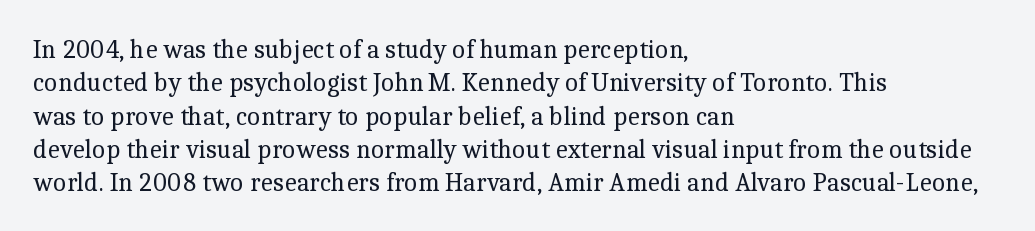
Q: Is the text bold? A: No.
Q: Is the text italic (slanted)? A: No, it is upright.
Q: Is the text underlined? A: No.
Q: How is the paragraph aligned? A: Left-aligned.
Q: Is the spacing between letters normal or unusually wide? A: Normal.
Q: Is the spacing between lines tight, normal or loose? A: Normal.
